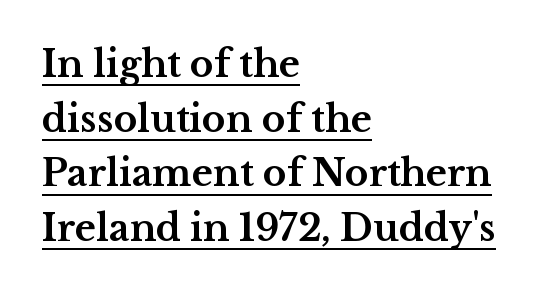
Letterform terminals end in serifs throughout the passage. Do the characters align in a grid? No, the font is proportional. These lines were composed using upright roman letters. Inter-character spacing is left at the font's built-in metrics. In terms of leading, this rendering sits right in the middle. The passage is arranged the way most books set body copy — flush left.
